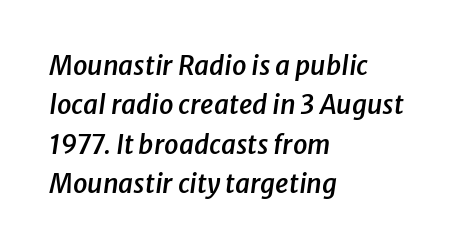
The image shows 26 px text type, italic (leaning right); set left-aligned, normal line spacing (1.51x), normal letter spacing, not underlined.
